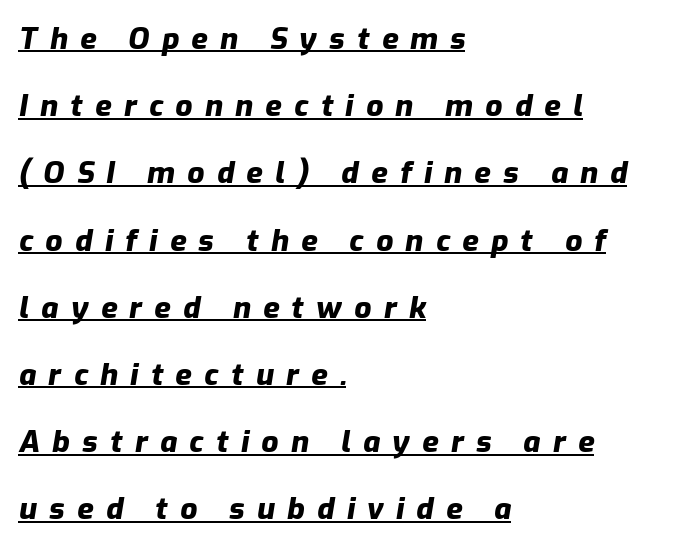
The passage shown is underscored from start to finish. You can tell it's italic because the verticals aren't actually vertical. In terms of letterspacing, this is a distinctly airy, spread setting. The compositor pushed each line to the left boundary. The face used here is proportionally spaced, like ordinary book or web type. Summary of weight: heavy, a full bold.
